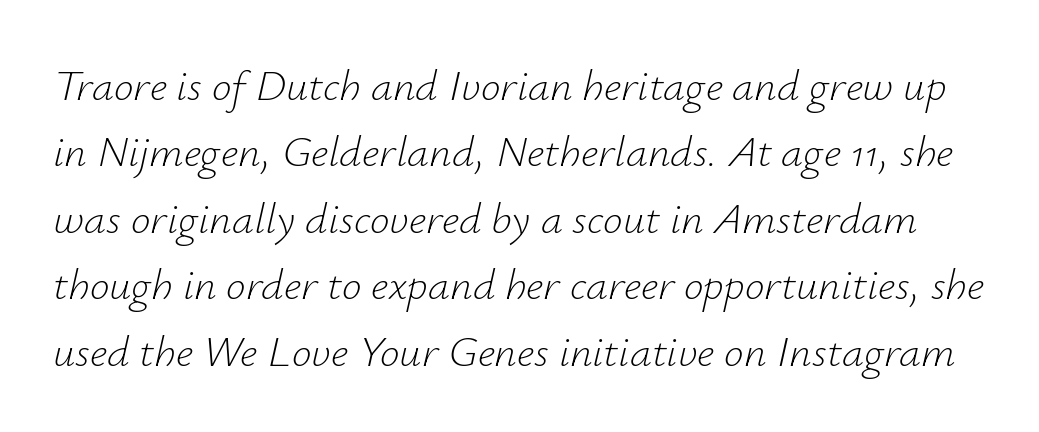
Unbolded letterforms with no extra heft. Notice how descenders clear the ascenders below comfortably — that's standard leading. Beneath every word, the page is bare. These lines were composed using italics.
